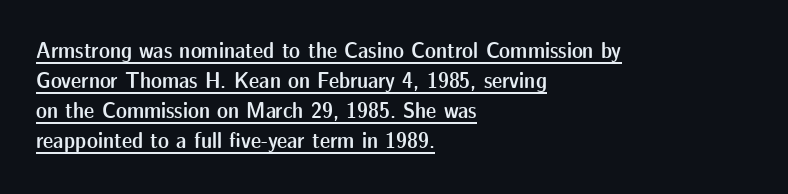
The image shows 23 px text type, upright; set left-aligned, normal line spacing (1.3x), normal letter spacing, underlined.
